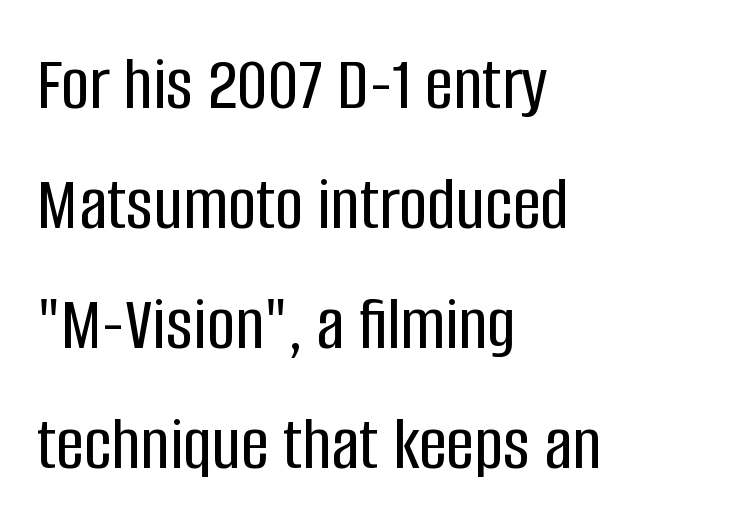
The image shows 78 px condensed sans-serif type, upright; set left-aligned, normal line spacing (1.54x), normal letter spacing, not underlined; low stroke contrast and a large x-height.
